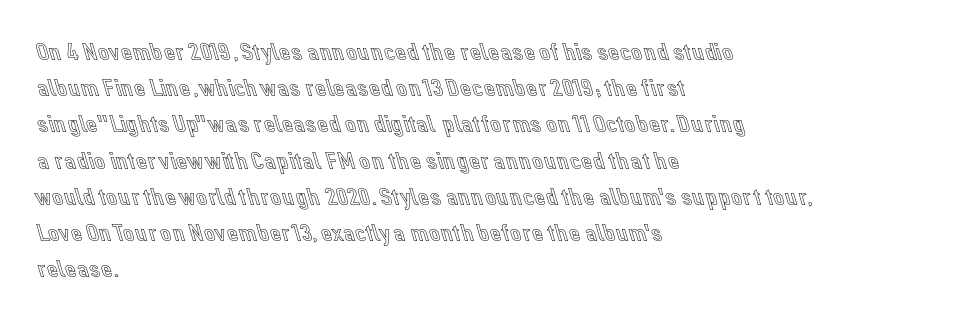
This sample keeps an unexceptional amount of space between lines. Characters follow at the spacing the type designer built in. Leftover space on each line is placed entirely after the last word. Nobody drew a line under any word here.
